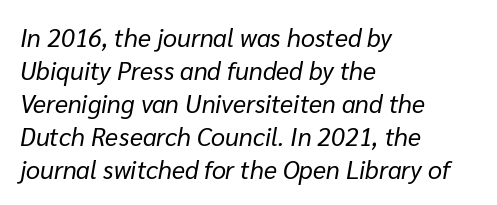
The image shows 25 px text type, italic (leaning right); set left-aligned, normal line spacing (1.32x), normal letter spacing, not underlined.
